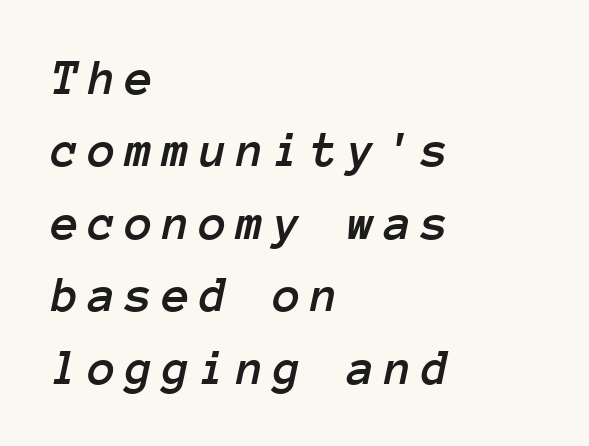
Q: Is the text italic (slanted)? A: Yes, it leans right by about 12 degrees.
Q: Is the text underlined? A: No.
Q: How is the paragraph aligned? A: Left-aligned.
Q: Is the spacing between lines tight, normal or loose? A: Normal.
Q: Width (condensed, normal, or wide)? A: Normal.
Q: Stroke contrast? A: Low.
Q: x-height? A: Medium.
Q: Monospaced? A: Yes.
